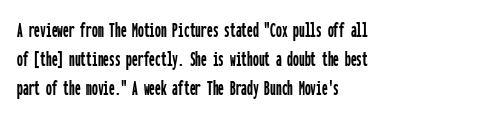
{"italic": "no", "underline": "no", "align": "left", "line_spacing": "normal", "line_spacing_ratio": 1.26, "letter_spacing": "normal", "letter_spacing_em": 0.0, "glyph_px": 23}
